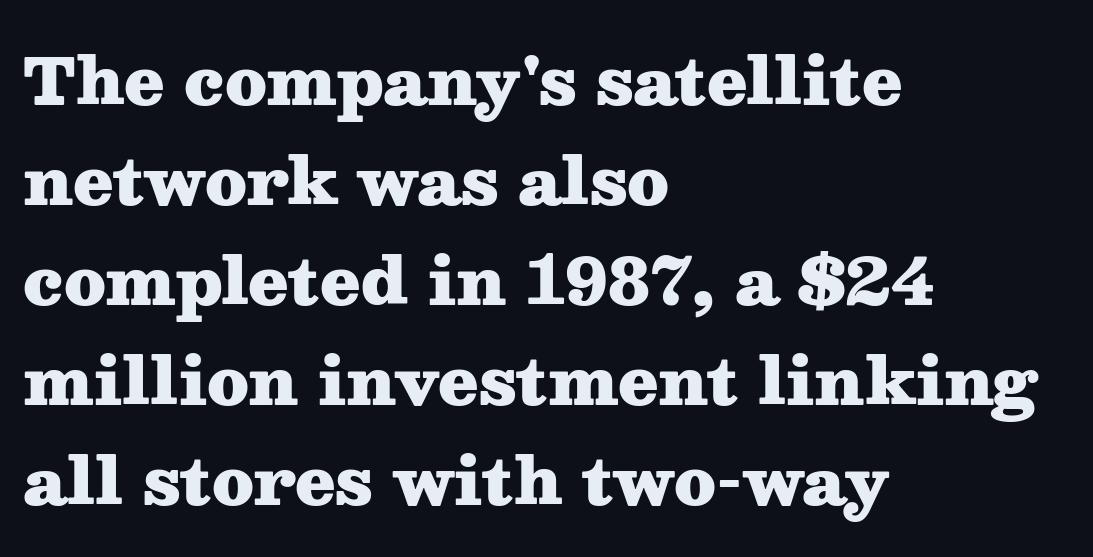
{"serif": "yes", "italic": "no", "bold": "yes", "weight": "heavy", "width": "wide", "stroke_contrast": "medium", "x_height": "medium", "monospaced": "no", "underline": "no", "align": "left", "line_spacing": "normal", "line_spacing_ratio": 1.54, "letter_spacing": "normal", "letter_spacing_em": 0.0, "glyph_px": 65}
